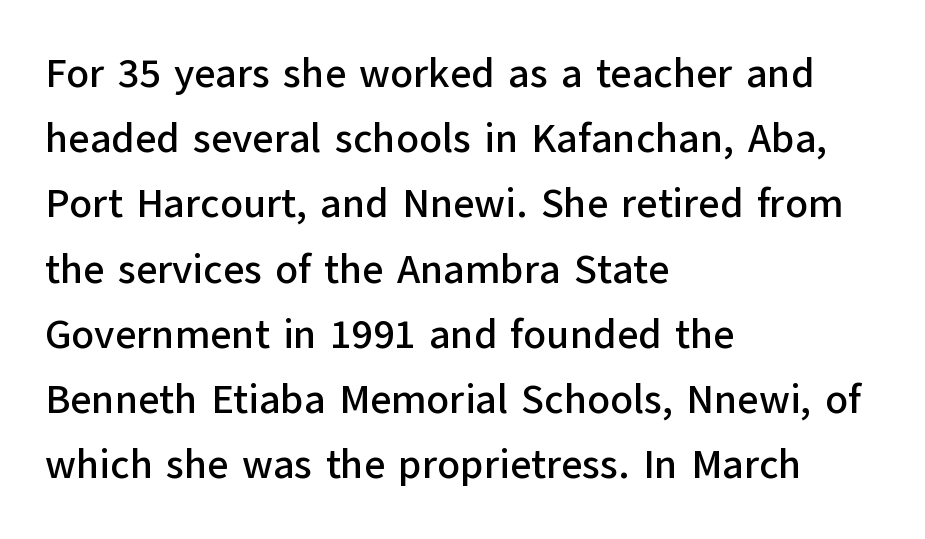
Q: Is the text italic (slanted)? A: No, it is upright.
Q: Is the typeface a serif or a sans-serif typeface? A: Sans-serif.
Q: Is the text underlined? A: No.
Q: How is the paragraph aligned? A: Left-aligned.
Q: Is the spacing between letters normal or unusually wide? A: Normal.
Q: Is the spacing between lines tight, normal or loose? A: Normal.
Q: Width (condensed, normal, or wide)? A: Normal.
Q: Stroke contrast? A: Low.
Q: x-height? A: Medium.
Q: Monospaced? A: No.
